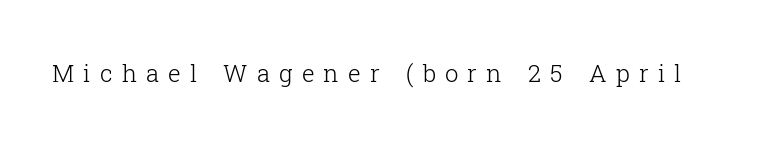
The image shows 24 px text type, upright; set unusually wide letter spacing (+0.38 em), not underlined.
